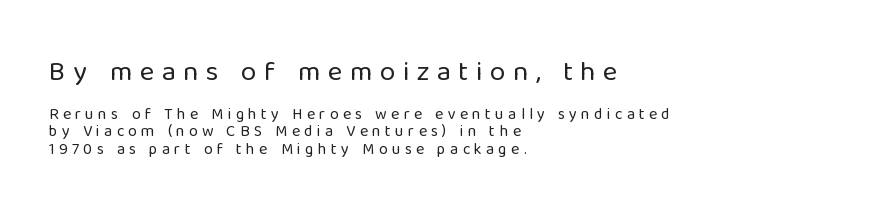
The image shows 28 px regular-weight sans-serif type, upright; set left-aligned, tight line spacing (1.07x), unusually wide letter spacing (+0.26 em), not underlined; the first (top) block is 1.75x larger; low stroke contrast and a medium x-height.
